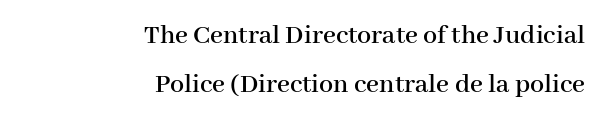
Q: Is the text italic (slanted)? A: No, it is upright.
Q: Is the typeface a serif or a sans-serif typeface? A: Serif.
Q: Is the text underlined? A: No.
Q: How is the paragraph aligned? A: Right-aligned.
Q: Is the spacing between letters normal or unusually wide? A: Normal.
Q: Width (condensed, normal, or wide)? A: Normal.
Q: Stroke contrast? A: High.
Q: x-height? A: Medium.
Q: Monospaced? A: No.
